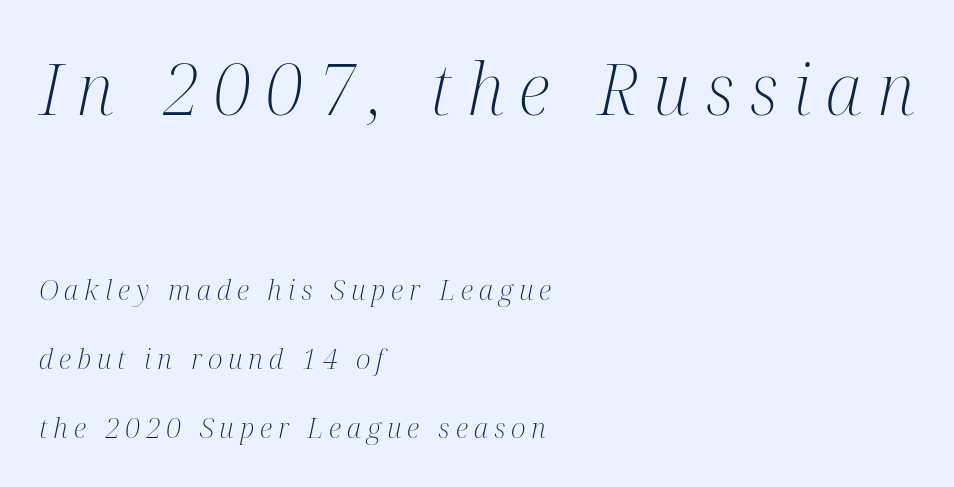
The image shows 71 px light, condensed serif type, italic (leaning right); set left-aligned, loose line spacing (2.46x), unusually wide letter spacing (+0.21 em), not underlined; the first (top) block is 2.54x larger; medium stroke contrast and a medium x-height.
